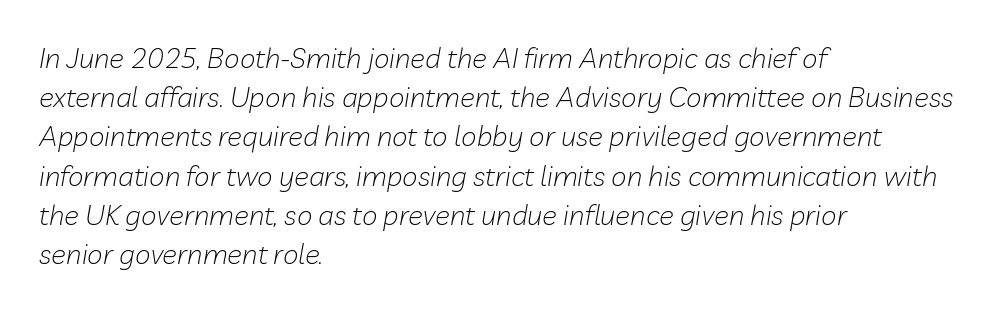
The image shows 28 px light type, italic (leaning right); set left-aligned, normal line spacing (1.4x), normal letter spacing, not underlined; low stroke contrast and a medium x-height.
